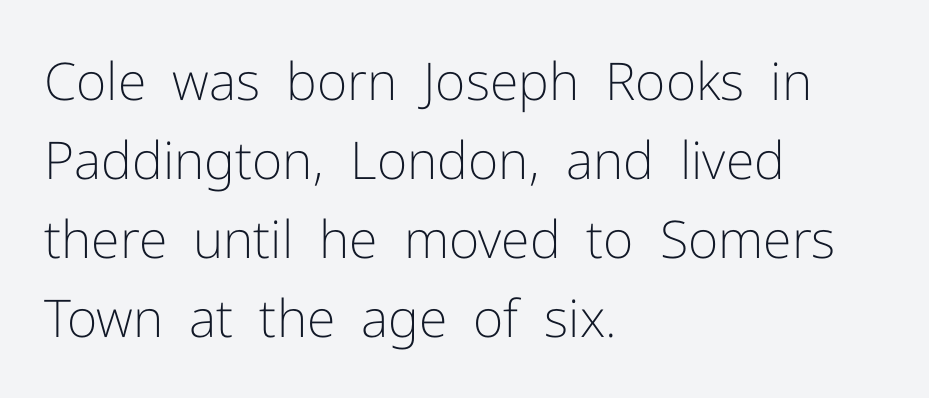
{"serif": "no", "italic": "no", "bold": "no", "weight": "light", "width": "normal", "stroke_contrast": "low", "x_height": "medium", "monospaced": "no", "underline": "no", "align": "left", "line_spacing": "normal", "line_spacing_ratio": 1.52, "letter_spacing": "normal", "letter_spacing_em": 0.0, "glyph_px": 52}
